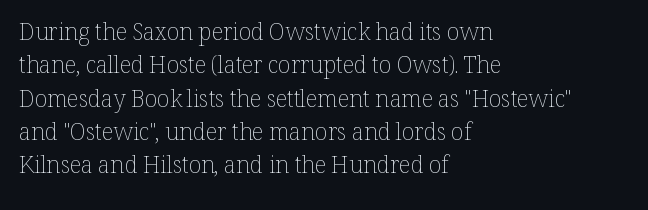
How would I describe the line gaps? Plain and ordinary. Just letters on the line, the space beneath them empty. Alignment: flush left. In terms of posture, this sample is upright.
